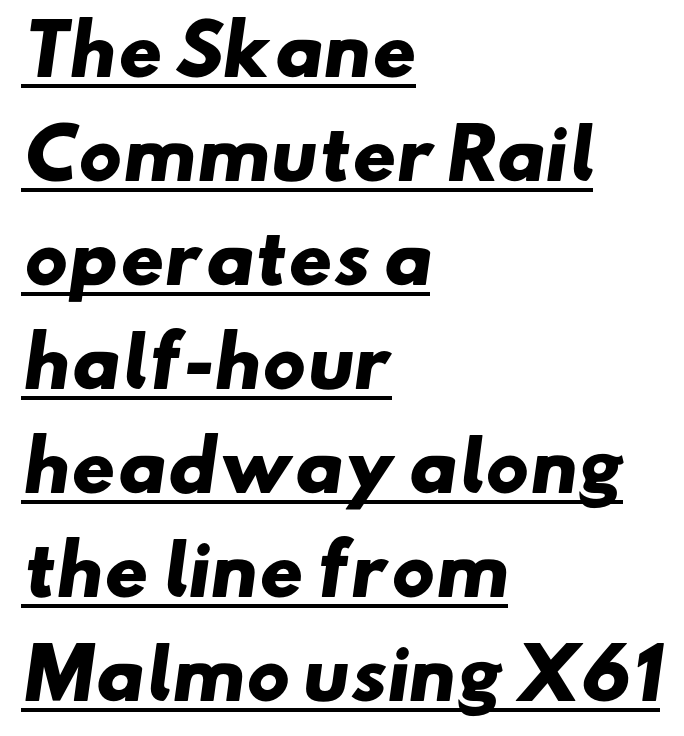
This is sans-serif lettering, the kind often seen on screens and signage. Letter spacing: default. These lines carry a lot of weight — the face is fully bold. Looks like someone drew a line under every word here. Students, observe: this is what conventionally led text looks like. Is this a fixed-width face? No — the glyphs have proportional, varying widths.
